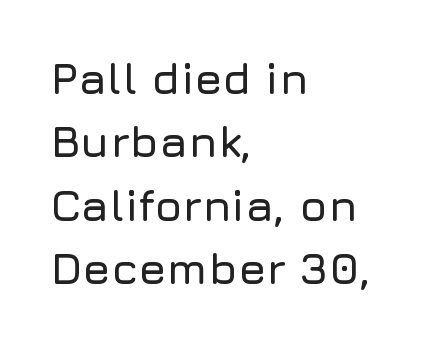
{"serif": "no", "italic": "no", "width": "normal", "stroke_contrast": "low", "x_height": "medium", "monospaced": "no", "underline": "no", "align": "left", "line_spacing": "normal", "line_spacing_ratio": 1.41, "letter_spacing": "normal", "letter_spacing_em": 0.0, "glyph_px": 45}
